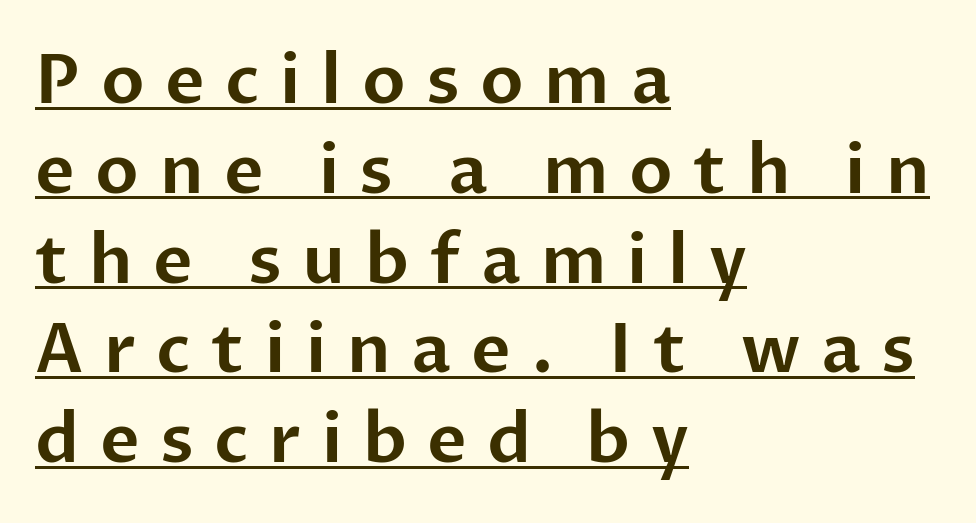
Casual observation: everything's shoved over to the left. A typographer would call this underscored text. Spacing between characters has been opened up far beyond the box default. The lines sit at an ordinary, default distance from one another. To sum up the face: it is a sans, with no serifs. Characters remain perfectly vertical along every line.
